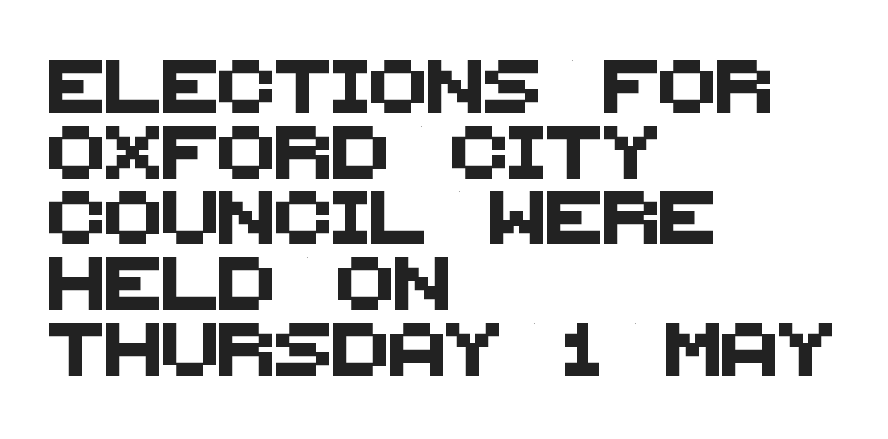
The image shows 53 px sans-serif type; set left-aligned, line spacing 1.24x, normal letter spacing, not underlined; medium stroke contrast and a large x-height.
